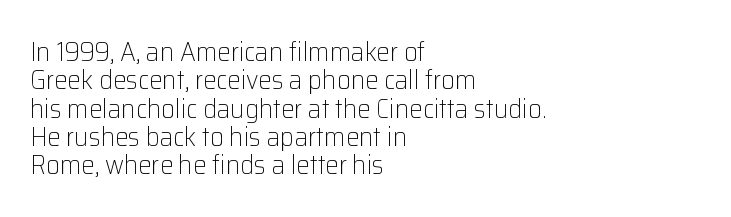
Interline gaps are noticeably narrow in this sample. The passage is arranged the way most books set body copy — flush left. How are the letters spaced? Ordinarily, with no added tracking. The area under the type is left untouched. This is roman type, the default non-slanted kind. The weight tops out at a normal text grade.
